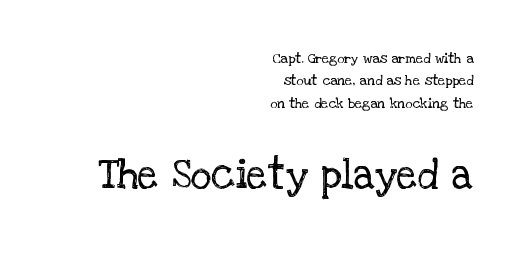
Q: Is the text bold? A: No.
Q: Is the text italic (slanted)? A: No, it is upright.
Q: Is the typeface a serif or a sans-serif typeface? A: Serif.
Q: Is the text underlined? A: No.
Q: How is the paragraph aligned? A: Right-aligned.
Q: Is the spacing between letters normal or unusually wide? A: Normal.
Q: Is the spacing between lines tight, normal or loose? A: Normal.
Q: Which block of text is set in a larger size, the first (top) or the second (bottom)? A: The second (bottom) one.
Q: Width (condensed, normal, or wide)? A: Normal.
Q: Stroke contrast? A: Low.
Q: x-height? A: Large.
Q: Monospaced? A: No.
